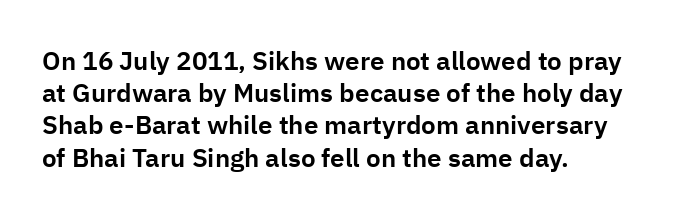
You could call the tracking neutral — neither tight nor loose. Posture: upright roman. Which margin do the lines hug? The left one — the right edge is uneven. Decoration check: the copy has no underline.
